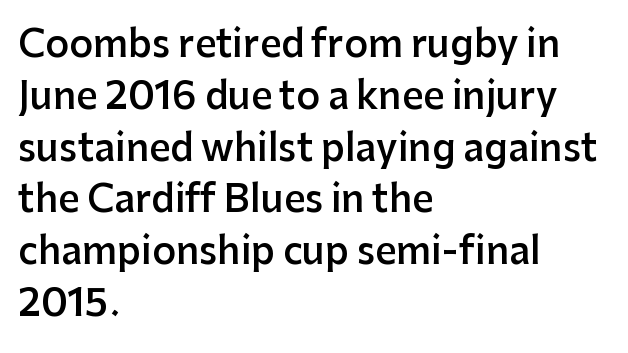
The passage shown stacks its lines at a standard gap. Horizontal alignment here is leftward, the default for most running prose. Descenders are the only things crossing below the line. These lines carry some extra weight — a demibold, not a full bold. These lines are rendered in a variable-pitch font.
